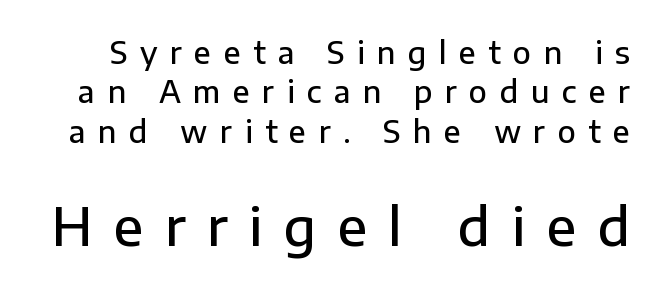
The strokes are fattened partway — semibold, not bold. The designer gave the closing block more size than the opening block. Note: no serifs on the glyphs. The passage shown is not underscored anywhere. One glance says typical: line gaps are just what's usual. Posture: upright roman.
